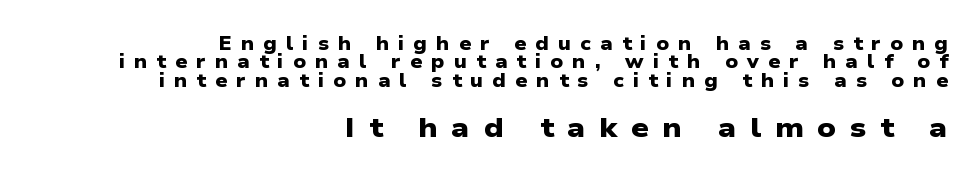
{"serif": "no", "bold": "yes", "weight": "heavy", "width": "wide", "stroke_contrast": "low", "x_height": "medium", "monospaced": "no", "underline": "no", "align": "right", "line_spacing": "tight", "line_spacing_ratio": 0.97, "letter_spacing": "wide", "letter_spacing_em": 0.48, "larger_block": "second", "size_ratio": 1.47, "glyph_px": 28}
